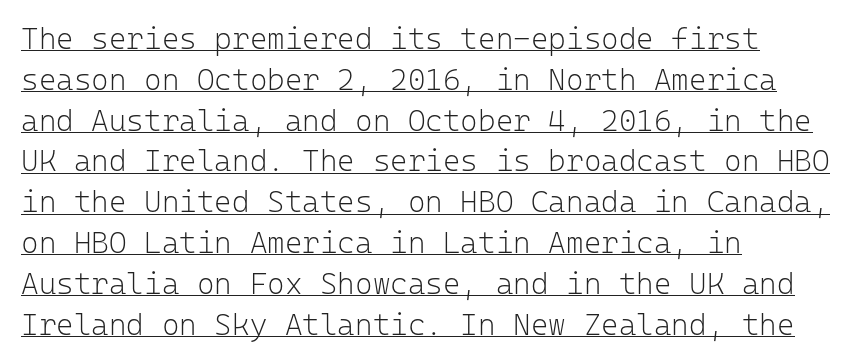
The image shows 30 px light sans-serif type, upright, monospaced; set left-aligned, normal line spacing (1.36x), normal letter spacing, underlined; low stroke contrast and a medium x-height.
